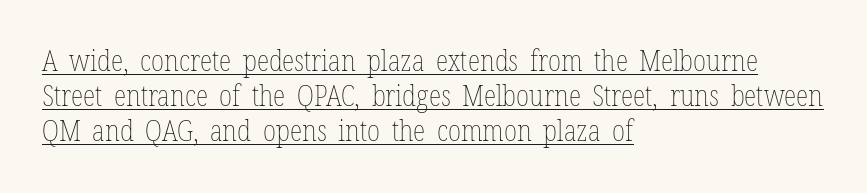
The image shows 29 px thin, condensed type, upright; set left-aligned, line spacing 1.21x, normal letter spacing, underlined; low stroke contrast and a medium x-height.
